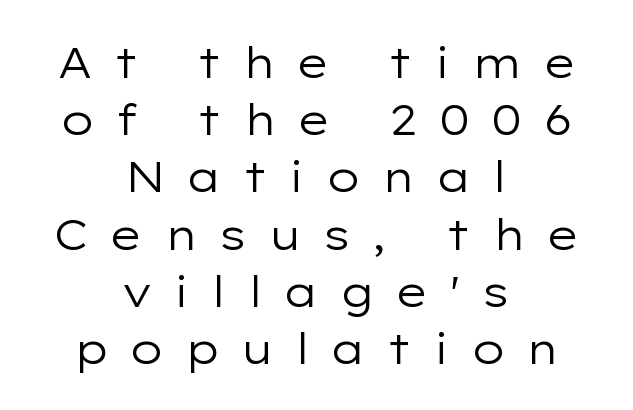
Q: Is the text bold? A: No.
Q: Is the text italic (slanted)? A: No, it is upright.
Q: Is the typeface a serif or a sans-serif typeface? A: Sans-serif.
Q: Is the text underlined? A: No.
Q: How is the paragraph aligned? A: Centered.
Q: Is the spacing between letters normal or unusually wide? A: Unusually wide.
Q: Is the spacing between lines tight, normal or loose? A: Normal.
Q: Width (condensed, normal, or wide)? A: Wide.
Q: Stroke contrast? A: Low.
Q: x-height? A: Medium.
Q: Monospaced? A: No.
